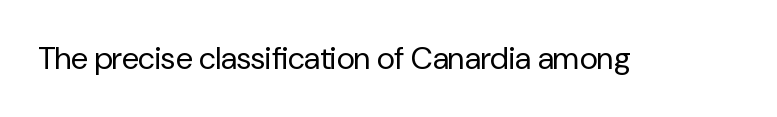
The image shows 31 px regular-weight sans-serif type, upright; set normal letter spacing, not underlined; low stroke contrast and a medium x-height.
